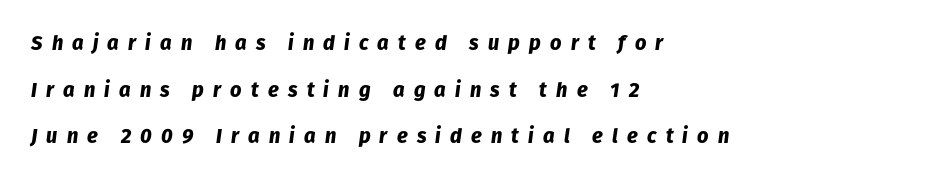
The image shows 20 px bold type, italic (leaning right); set left-aligned, loose line spacing (2.33x), unusually wide letter spacing (+0.46 em), not underlined.
